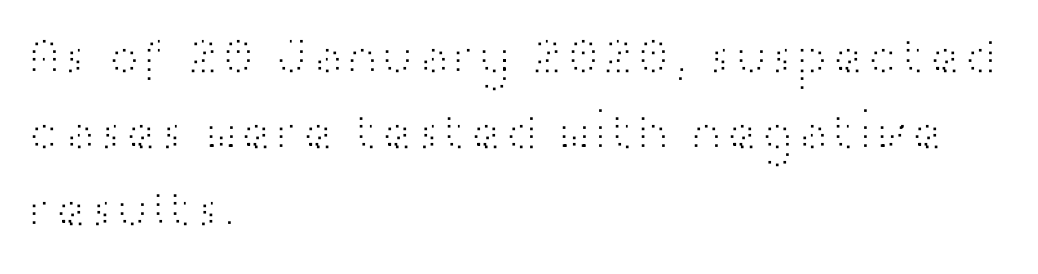
The image shows 53 px light, wide sans-serif type, upright; set left-aligned, normal line spacing (1.44x), normal letter spacing, not underlined; high stroke contrast and a medium x-height.
